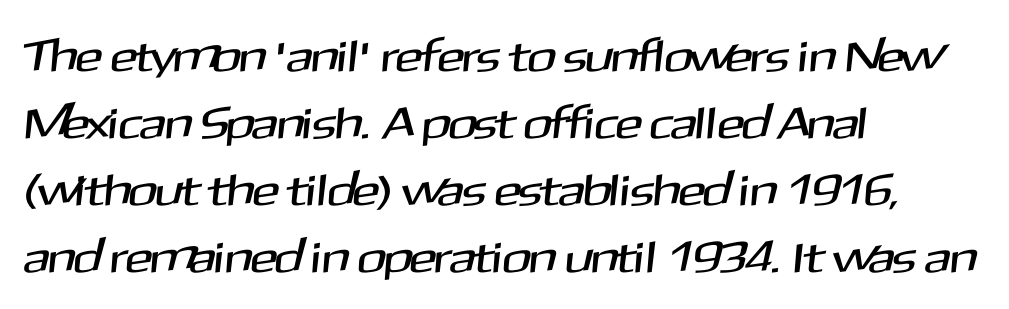
Classification — sans serif. A clean baseline with only descenders dipping below it. Horizontal bands of white between lines are of average thickness. Varying glyph widths throughout — classic text-font behaviour. No extra tracking has been applied to these lines.
